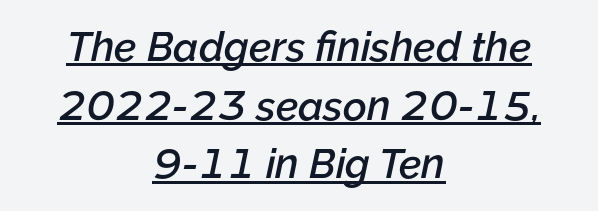
{"italic": "yes", "lean": "right", "slant_degrees": 12, "bold": "semi", "weight": "semibold", "width": "normal", "stroke_contrast": "low", "x_height": "medium", "monospaced": "no", "underline": "yes", "align": "center", "line_spacing": "normal", "line_spacing_ratio": 1.43, "letter_spacing": "normal", "letter_spacing_em": 0.0, "glyph_px": 41}
